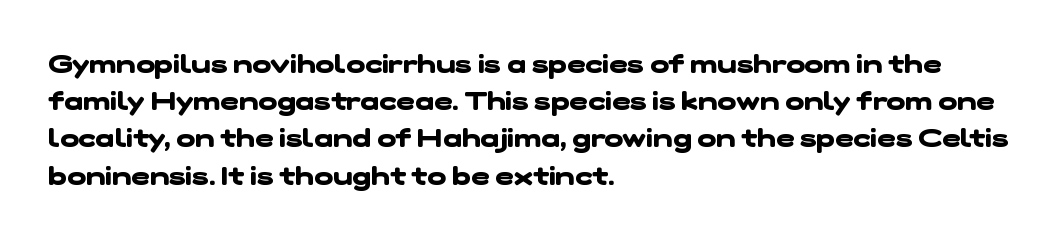
Weight: bold. Layout note: lines flush left. Summary of vertical rhythm: regular, with standard interline spacing. Plain, unruled lines of type. In terms of letterspacing, this is plain default setting.
